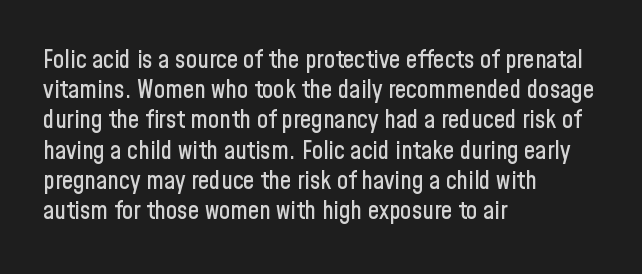
Standard letterfit; no display-style spreading of the glyphs. A typesetter would mark this as roman, not italic. Does the copy run flush right? No — it runs flush left. Words float on clear page, feet unadorned.
